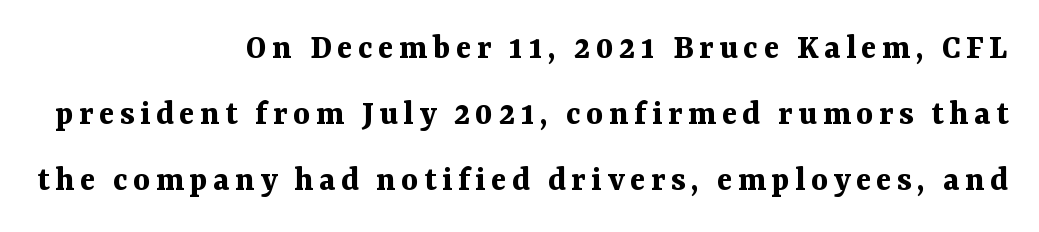
{"serif": "yes", "italic": "no", "bold": "yes", "weight": "bold", "width": "normal", "stroke_contrast": "medium", "x_height": "medium", "monospaced": "no", "underline": "no", "align": "right", "line_spacing_ratio": 1.84, "glyph_px": 36}
